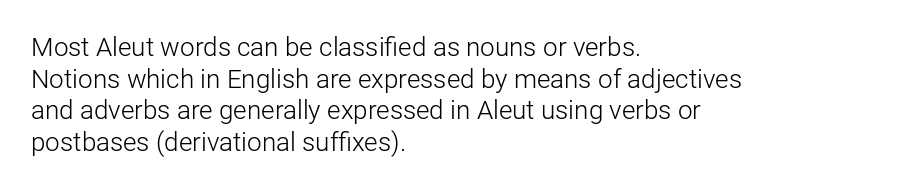
Q: Is the text bold? A: No.
Q: Is the text italic (slanted)? A: No, it is upright.
Q: Is the text underlined? A: No.
Q: How is the paragraph aligned? A: Left-aligned.
Q: Is the spacing between letters normal or unusually wide? A: Normal.
